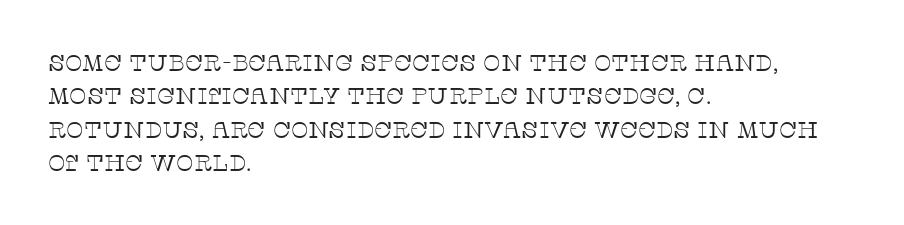
{"italic": "no", "bold": "no", "underline": "no", "align": "left", "line_spacing": "normal", "line_spacing_ratio": 1.45, "letter_spacing": "normal", "letter_spacing_em": 0.0, "glyph_px": 23}
